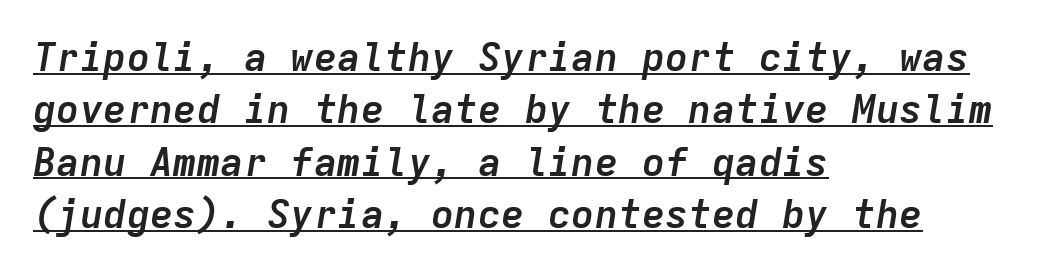
Q: Is the text bold? A: Yes.
Q: Is the text italic (slanted)? A: Yes, it leans right by about 9 degrees.
Q: Is the text underlined? A: Yes.
Q: How is the paragraph aligned? A: Left-aligned.
Q: Is the spacing between letters normal or unusually wide? A: Normal.
Q: Is the spacing between lines tight, normal or loose? A: Normal.
Q: Width (condensed, normal, or wide)? A: Normal.
Q: Stroke contrast? A: Low.
Q: x-height? A: Medium.
Q: Monospaced? A: Yes.
